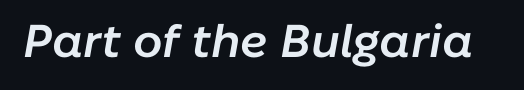
The image shows 46 px semibold type, italic (leaning right); set normal letter spacing, not underlined; low stroke contrast and a medium x-height.
